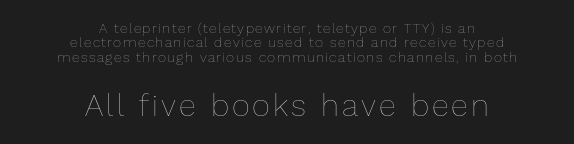
Q: Is the text bold? A: No.
Q: Is the text italic (slanted)? A: No, it is upright.
Q: Is the text underlined? A: No.
Q: How is the paragraph aligned? A: Centered.
Q: Is the spacing between lines tight, normal or loose? A: Tight.
Q: Which block of text is set in a larger size, the first (top) or the second (bottom)? A: The second (bottom) one.
Q: Width (condensed, normal, or wide)? A: Normal.
Q: Stroke contrast? A: Low.
Q: x-height? A: Medium.
Q: Monospaced? A: No.
